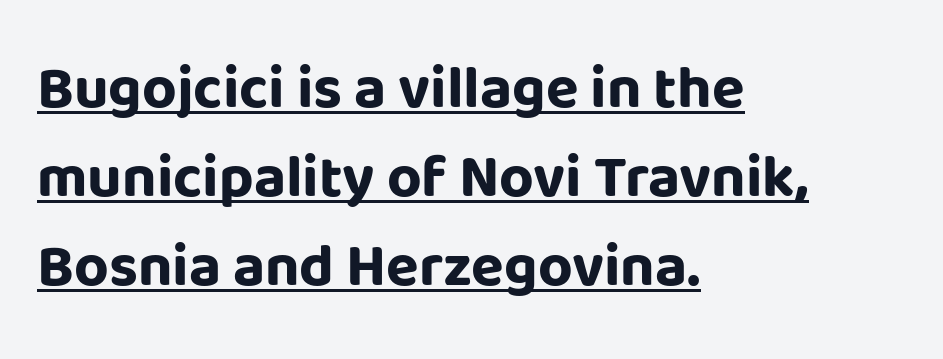
Q: Is the text bold? A: Yes.
Q: Is the text italic (slanted)? A: No, it is upright.
Q: Is the typeface a serif or a sans-serif typeface? A: Sans-serif.
Q: Is the text underlined? A: Yes.
Q: How is the paragraph aligned? A: Left-aligned.
Q: Is the spacing between letters normal or unusually wide? A: Normal.
Q: Is the spacing between lines tight, normal or loose? A: Normal.
Q: Width (condensed, normal, or wide)? A: Normal.
Q: Stroke contrast? A: Low.
Q: x-height? A: Large.
Q: Monospaced? A: No.
